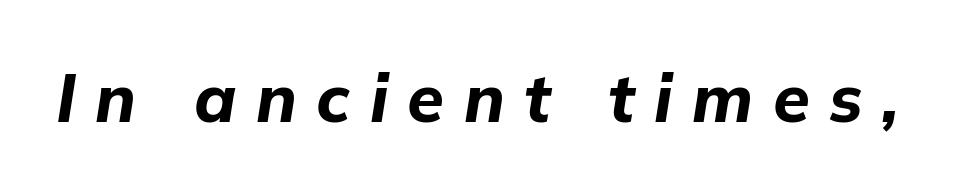
{"italic": "yes", "lean": "right", "slant_degrees": 9, "bold": "yes", "weight": "bold", "width": "normal", "stroke_contrast": "low", "x_height": "medium", "monospaced": "no", "underline": "no", "letter_spacing": "wide", "letter_spacing_em": 0.29, "glyph_px": 67}
